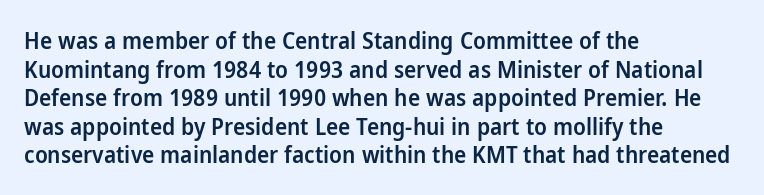
{"italic": "no", "bold": "semi", "underline": "no", "align": "left", "line_spacing_ratio": 1.24, "letter_spacing": "normal", "letter_spacing_em": 0.0, "glyph_px": 23}
